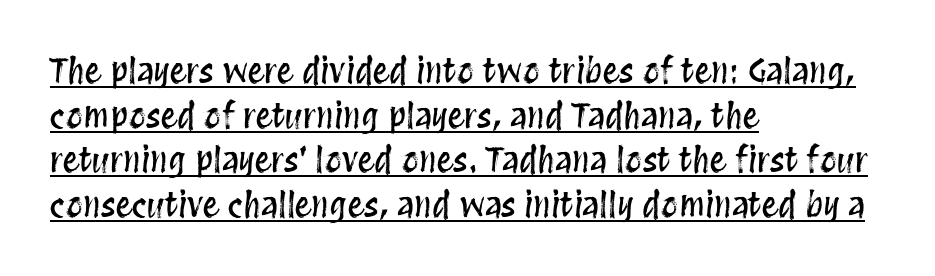
The image shows 34 px condensed type, upright; set left-aligned, normal line spacing (1.31x), normal letter spacing, underlined; medium stroke contrast and a large x-height.
